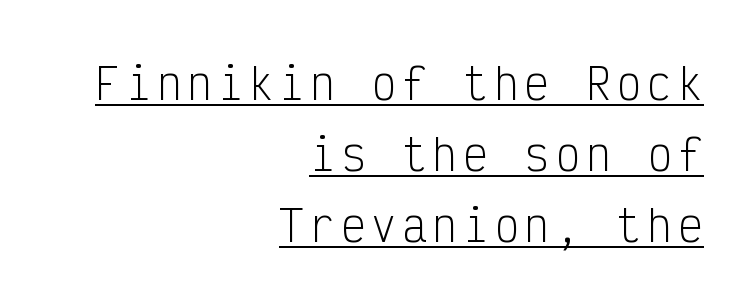
{"serif": "no", "italic": "no", "bold": "no", "weight": "light", "width": "condensed", "stroke_contrast": "low", "x_height": "medium", "monospaced": "yes", "underline": "yes", "align": "right", "line_spacing": "normal", "line_spacing_ratio": 1.69, "glyph_px": 42}
